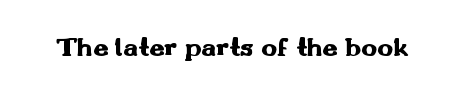
The image shows 27 px bold type, upright; set normal letter spacing, not underlined.
